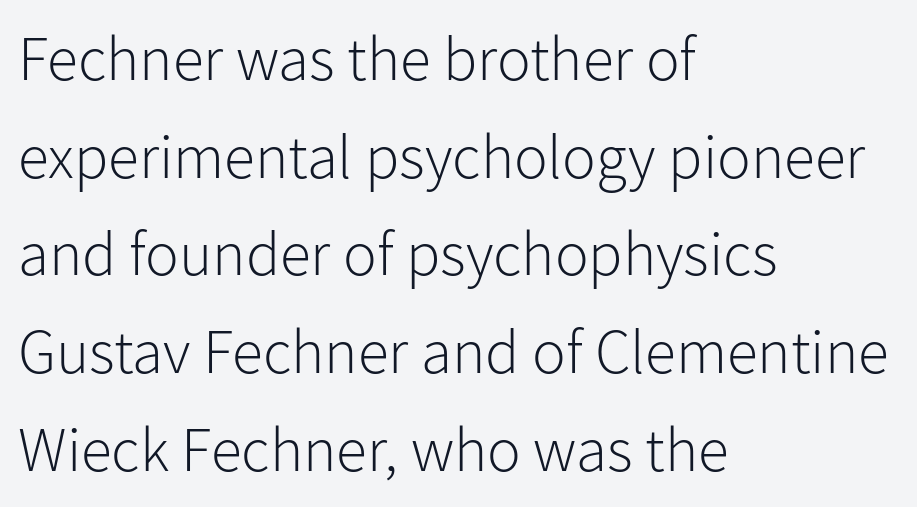
{"serif": "no", "italic": "no", "bold": "no", "weight": "light", "width": "normal", "stroke_contrast": "low", "x_height": "medium", "monospaced": "no", "underline": "no", "align": "left", "line_spacing": "normal", "line_spacing_ratio": 1.55, "letter_spacing": "normal", "letter_spacing_em": 0.0, "glyph_px": 63}
